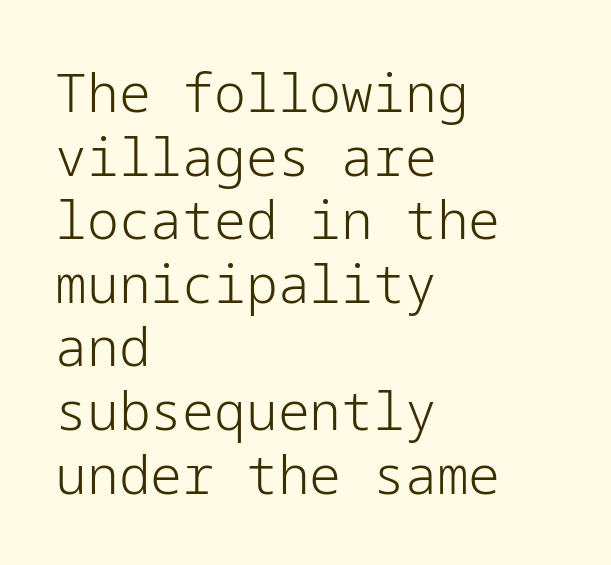
The weight would be labelled regular, book, light, or lighter still. Check the space under the baseline: it is left empty. Italic: no, the glyphs are upright roman. The typesetter chose a ragged-right arrangement here. Check where the strokes stop: nothing finishes them off — pure sans.
